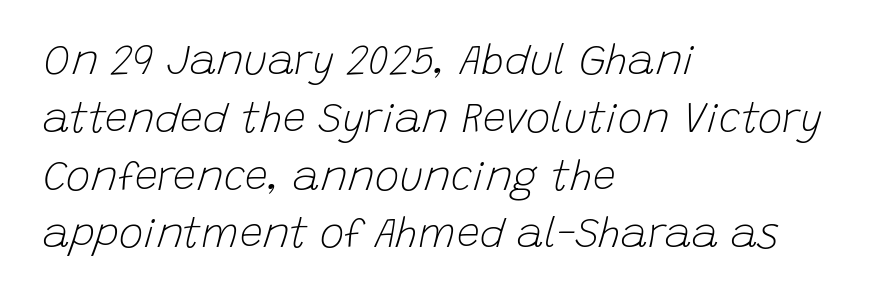
The compositor pushed each line to the left boundary. These glyphs show unthickened strokes, regular width or finer. The string is rendered with underlining switched off. Normally led — the rows are evenly, conventionally spaced.
